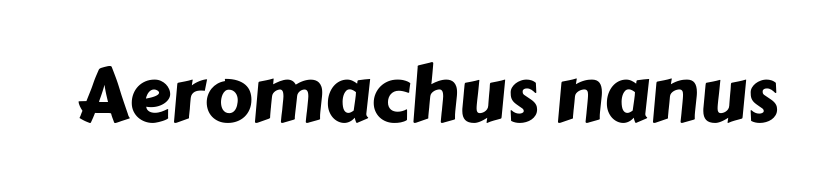
Nothing unusual about the tracking: characters are spaced as the font intends. A typesetter would call this proportional, since set widths differ per character. To sum up the face: it is a sans, with no serifs. A clean baseline with only descenders dipping below it.
